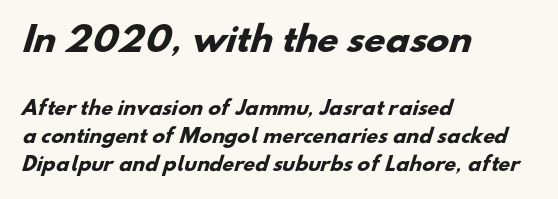
These lines are rendered in a variable-pitch font. Default kerning and tracking; the words read as compact shapes. Scale decreases going downward across the two blocks. These lines carry a lot of weight — the face is fully bold.
